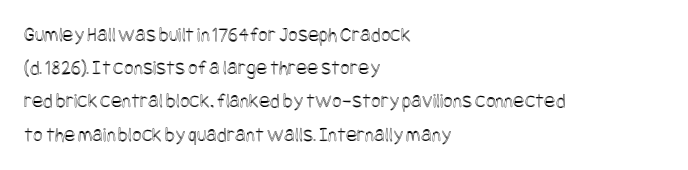
{"italic": "no", "underline": "no", "align": "left", "line_spacing": "normal", "line_spacing_ratio": 1.58, "letter_spacing": "normal", "letter_spacing_em": 0.0, "glyph_px": 21}
